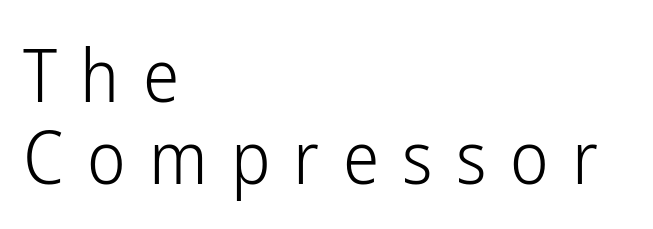
{"serif": "no", "italic": "no", "bold": "no", "weight": "light", "width": "condensed", "stroke_contrast": "low", "x_height": "medium", "monospaced": "no", "underline": "no", "align": "left", "line_spacing": "tight", "line_spacing_ratio": 1.12, "letter_spacing": "wide", "letter_spacing_em": 0.32, "glyph_px": 73}
